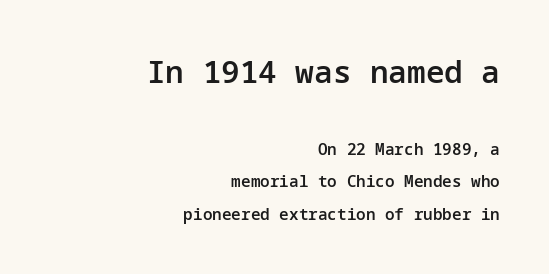
The image shows 31 px semibold sans-serif type, upright; set right-aligned, loose line spacing (2.03x), normal letter spacing, not underlined; the first (top) block is 1.94x larger; low stroke contrast and a medium x-height.
